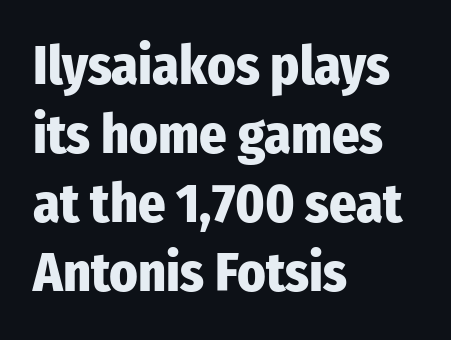
The image shows 54 px heavy, condensed sans-serif type, upright; set left-aligned, normal line spacing (1.28x), normal letter spacing, not underlined; low stroke contrast and a medium x-height.
